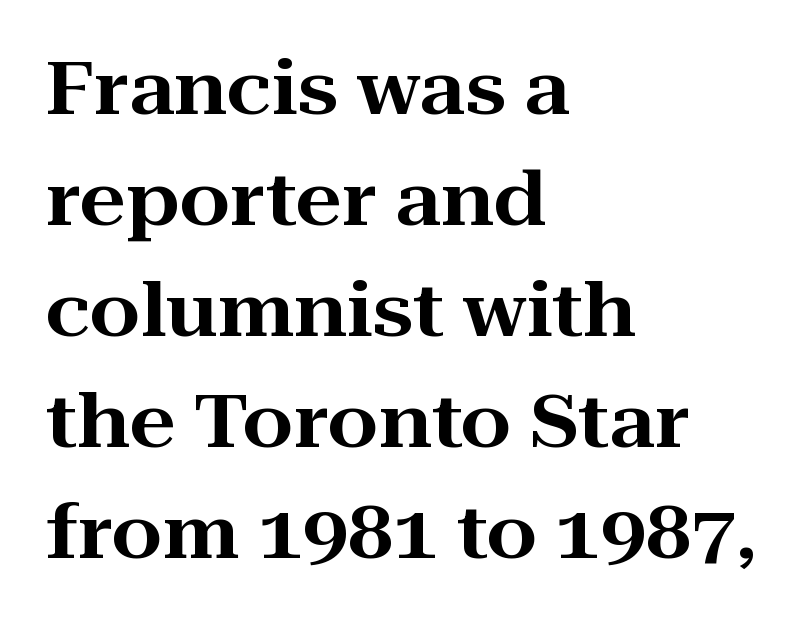
{"serif": "yes", "italic": "no", "width": "wide", "stroke_contrast": "high", "x_height": "medium", "monospaced": "no", "underline": "no", "align": "left", "line_spacing": "normal", "line_spacing_ratio": 1.52, "letter_spacing": "normal", "letter_spacing_em": 0.0, "glyph_px": 73}
